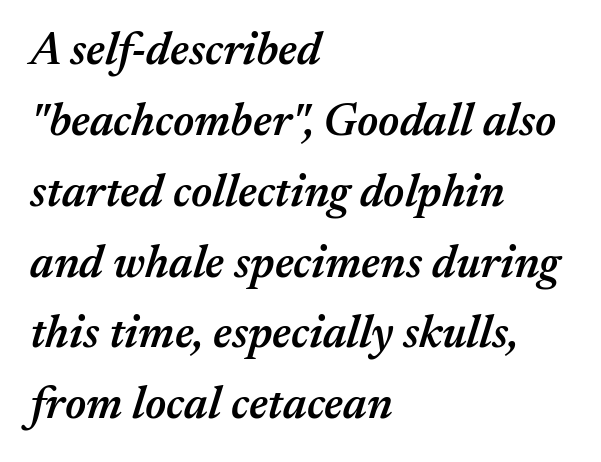
{"italic": "yes", "lean": "right", "slant_degrees": 17, "bold": "semi", "weight": "semibold", "width": "normal", "stroke_contrast": "medium", "x_height": "medium", "monospaced": "no", "underline": "no", "align": "left", "line_spacing": "normal", "line_spacing_ratio": 1.54, "letter_spacing": "normal", "letter_spacing_em": 0.0, "glyph_px": 46}
